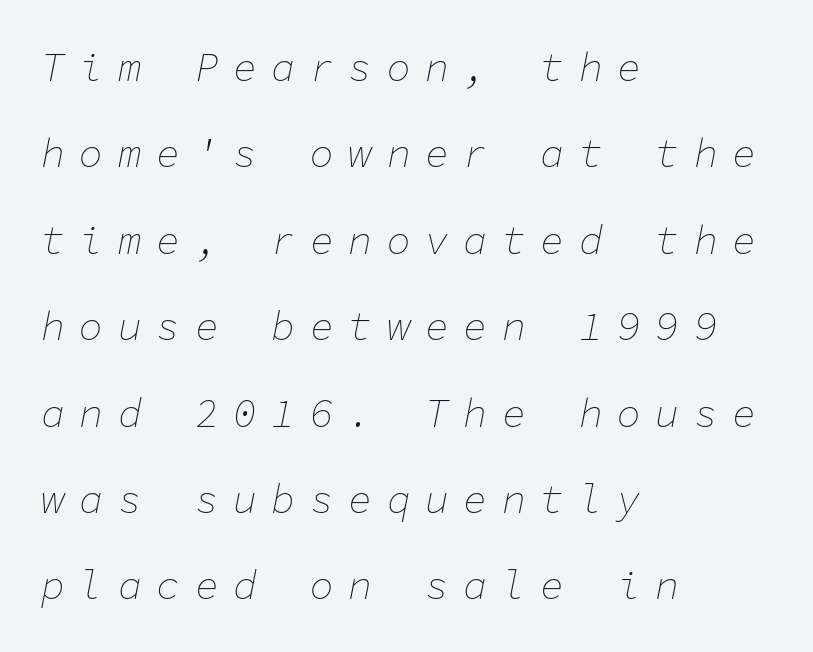
Each new line begins a long way beneath the previous one. The font is comparable to plain body text, perhaps lighter. These lines are set flush left with a ragged right edge. Posture: slanted. You could only call the tracking loose — the letters float apart.
